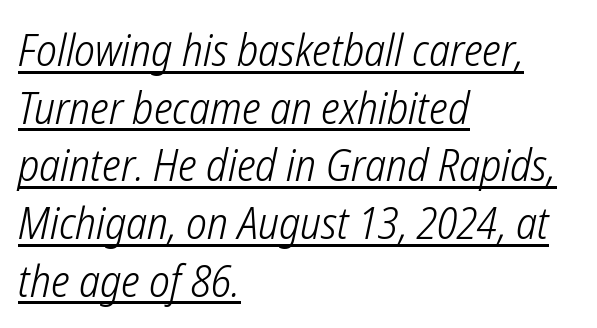
{"serif": "no", "bold": "no", "weight": "light", "width": "condensed", "stroke_contrast": "low", "x_height": "medium", "monospaced": "no", "underline": "yes", "align": "left", "line_spacing": "normal", "line_spacing_ratio": 1.31, "letter_spacing": "normal", "letter_spacing_em": 0.0, "glyph_px": 44}
